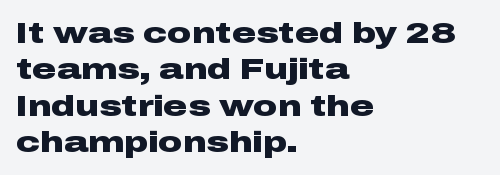
Q: Is the text bold? A: Yes.
Q: Is the text italic (slanted)? A: No, it is upright.
Q: Is the typeface a serif or a sans-serif typeface? A: Sans-serif.
Q: Is the text underlined? A: No.
Q: How is the paragraph aligned? A: Left-aligned.
Q: Is the spacing between letters normal or unusually wide? A: Normal.
Q: Width (condensed, normal, or wide)? A: Wide.
Q: Stroke contrast? A: Low.
Q: x-height? A: Medium.
Q: Monospaced? A: No.
